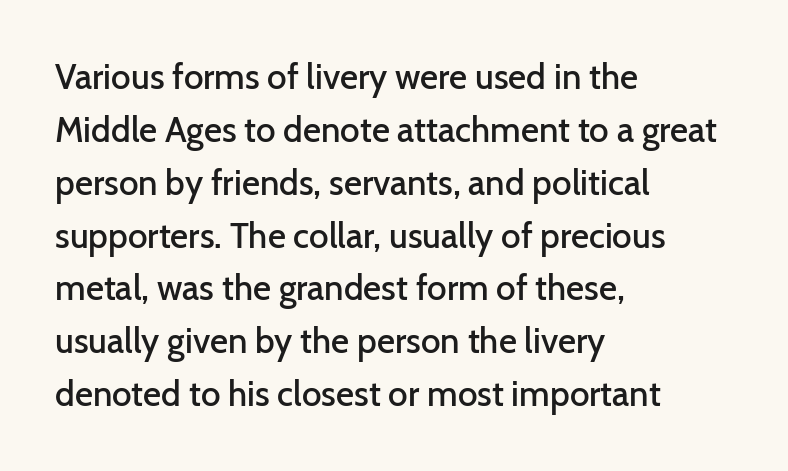
Does the copy run flush right? No — it runs flush left. Note: no serifs on the glyphs. Nothing unusual about the tracking: characters are spaced as the font intends. Underline: absent.
